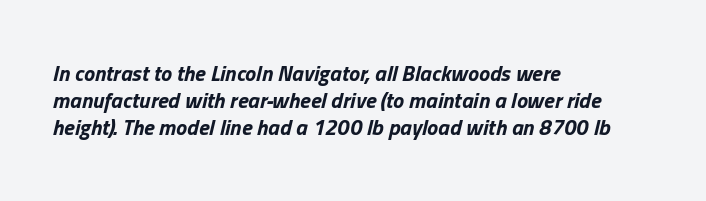
{"italic": "yes", "lean": "right", "slant_degrees": 13, "bold": "yes", "underline": "no", "align": "left", "line_spacing_ratio": 1.23, "letter_spacing": "normal", "letter_spacing_em": 0.0, "glyph_px": 22}
